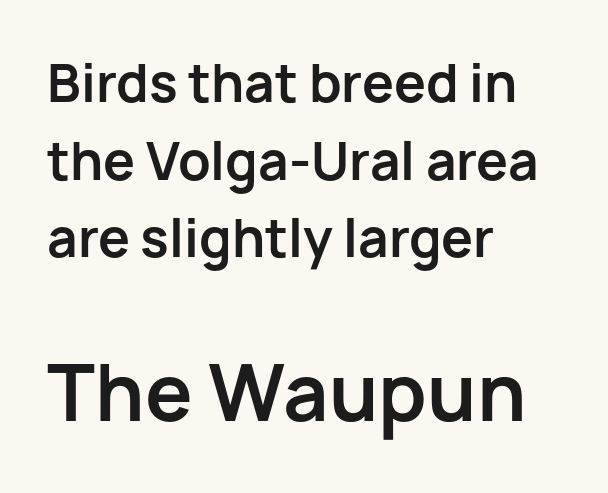
The image shows 76 px bold sans-serif type, upright; set left-aligned, normal line spacing (1.52x), normal letter spacing, not underlined; the second (bottom) block is 1.49x larger; low stroke contrast and a medium x-height.
